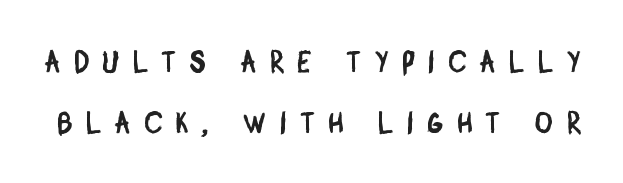
The image shows 30 px condensed sans-serif type; set loose line spacing (2.03x), unusually wide letter spacing (+0.47 em), not underlined; low stroke contrast and a large x-height.
